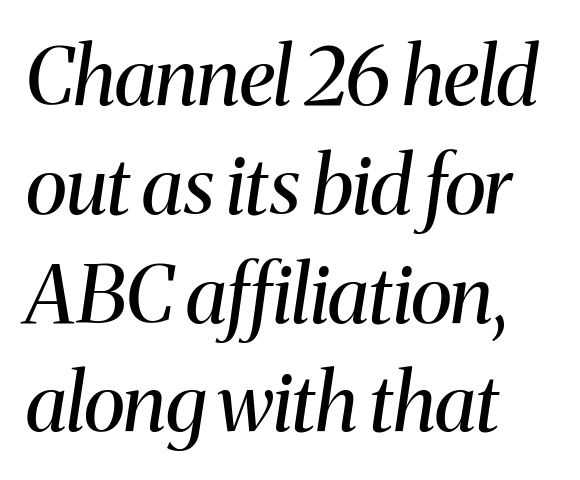
Q: Is the text bold? A: No.
Q: Is the text italic (slanted)? A: Yes, it leans right by about 8 degrees.
Q: Is the typeface a serif or a sans-serif typeface? A: Serif.
Q: Is the text underlined? A: No.
Q: How is the paragraph aligned? A: Left-aligned.
Q: Is the spacing between letters normal or unusually wide? A: Normal.
Q: Is the spacing between lines tight, normal or loose? A: Normal.
Q: Width (condensed, normal, or wide)? A: Normal.
Q: Stroke contrast? A: Medium.
Q: x-height? A: Medium.
Q: Monospaced? A: No.
